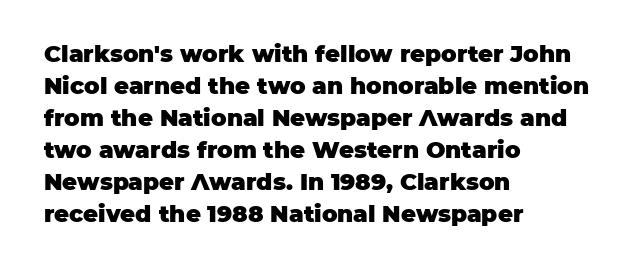
The image shows 23 px bold type, upright; set left-aligned, normal line spacing (1.39x), normal letter spacing, not underlined.
